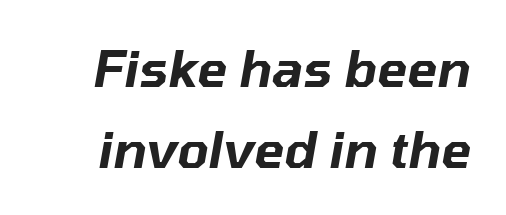
The image shows 50 px text type, italic (leaning right); set normal line spacing (1.62x), normal letter spacing, not underlined; low stroke contrast and a medium x-height.
